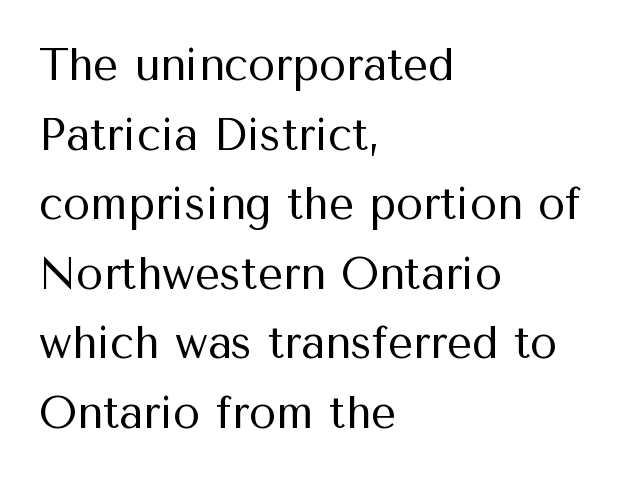
The image shows 44 px regular-weight sans-serif type, upright; set left-aligned, normal line spacing (1.58x), normal letter spacing, not underlined; medium stroke contrast and a medium x-height.
